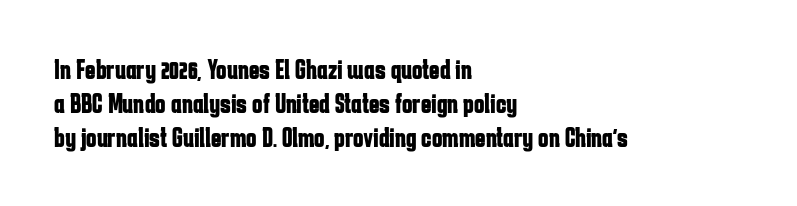
{"serif": "no", "italic": "no", "bold": "yes", "weight": "bold", "width": "condensed", "stroke_contrast": "low", "x_height": "medium", "monospaced": "no", "underline": "no", "align": "left", "line_spacing_ratio": 1.21, "letter_spacing": "normal", "letter_spacing_em": 0.0, "glyph_px": 28}
